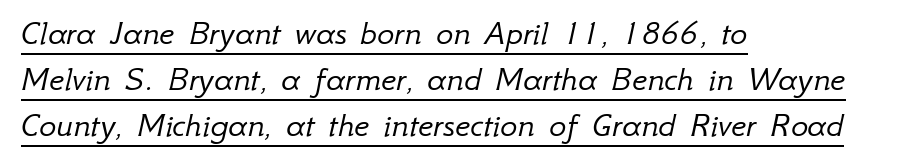
The image shows 36 px light type, italic (leaning right); set left-aligned, normal line spacing (1.28x), normal letter spacing, underlined; low stroke contrast and a small x-height.
